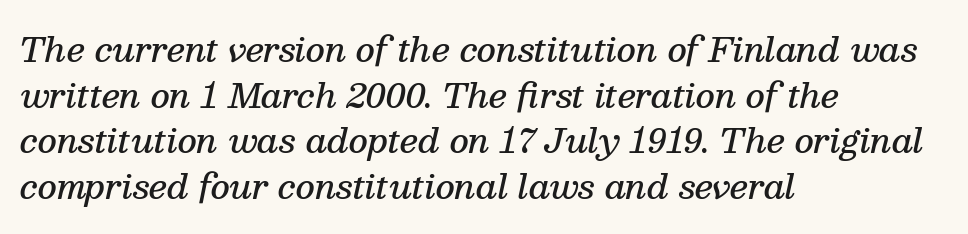
{"serif": "yes", "italic": "yes", "lean": "right", "slant_degrees": 13, "bold": "semi", "weight": "semibold", "width": "normal", "stroke_contrast": "medium", "x_height": "medium", "monospaced": "no", "underline": "no", "align": "left", "line_spacing": "normal", "line_spacing_ratio": 1.38, "letter_spacing": "normal", "letter_spacing_em": 0.0, "glyph_px": 33}
